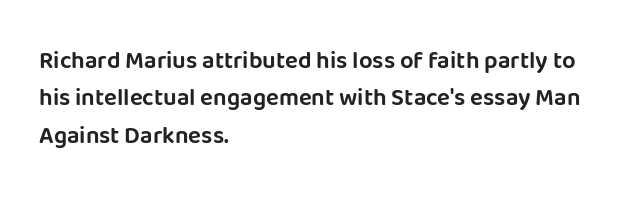
The image shows 24 px text type, upright; set left-aligned, normal line spacing (1.56x), normal letter spacing, not underlined.
